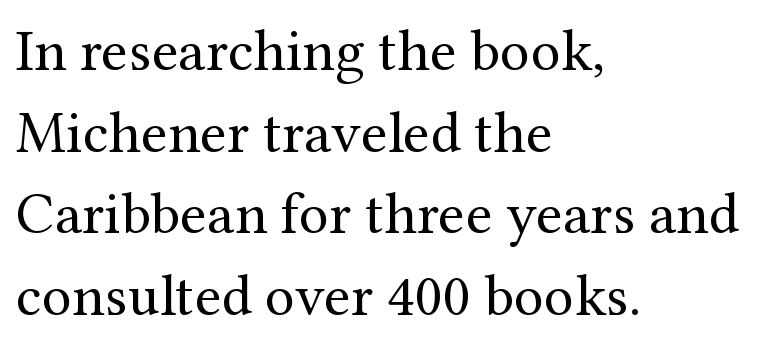
{"serif": "yes", "italic": "no", "bold": "no", "weight": "regular", "width": "normal", "stroke_contrast": "medium", "x_height": "medium", "monospaced": "no", "underline": "no", "align": "left", "line_spacing": "normal", "line_spacing_ratio": 1.36, "letter_spacing": "normal", "letter_spacing_em": 0.0, "glyph_px": 60}
